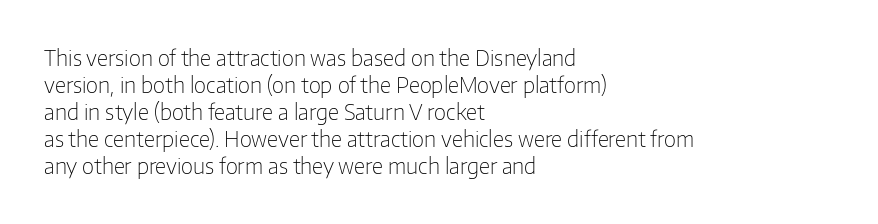
Q: Is the text bold? A: No.
Q: Is the text italic (slanted)? A: No, it is upright.
Q: Is the text underlined? A: No.
Q: How is the paragraph aligned? A: Left-aligned.
Q: Is the spacing between letters normal or unusually wide? A: Normal.
Q: Is the spacing between lines tight, normal or loose? A: Normal.
